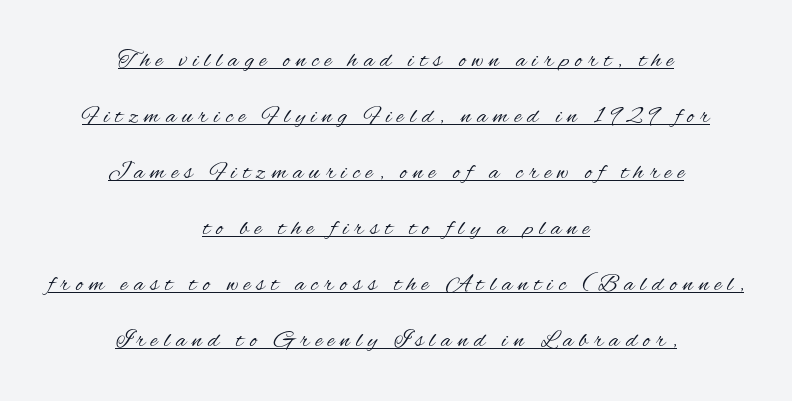
Rows of type keep a wide berth in the vertical direction. On a weight scale, this lands at 450 or below. If you folded the block vertically in half, each line would mirror itself in length. A typesetter would call this heavily tracked-out type. The lettering is marked with a stroke running underneath it.
